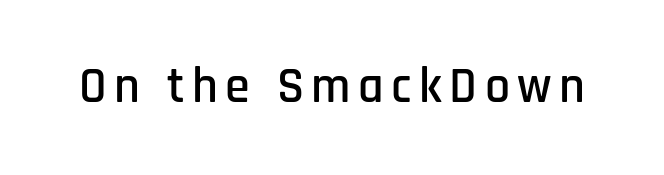
Q: Is the text italic (slanted)? A: No, it is upright.
Q: Is the typeface a serif or a sans-serif typeface? A: Sans-serif.
Q: Is the text underlined? A: No.
Q: Width (condensed, normal, or wide)? A: Condensed.
Q: Stroke contrast? A: Low.
Q: x-height? A: Large.
Q: Monospaced? A: No.
